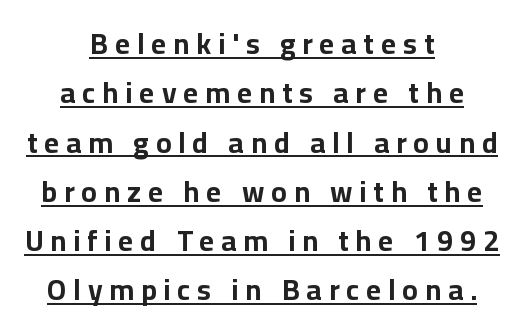
Q: Is the text bold? A: Yes.
Q: Is the text italic (slanted)? A: No, it is upright.
Q: Is the typeface a serif or a sans-serif typeface? A: Sans-serif.
Q: Is the text underlined? A: Yes.
Q: How is the paragraph aligned? A: Centered.
Q: Is the spacing between letters normal or unusually wide? A: Unusually wide.
Q: Is the spacing between lines tight, normal or loose? A: Normal.
Q: Width (condensed, normal, or wide)? A: Normal.
Q: Stroke contrast? A: Low.
Q: x-height? A: Medium.
Q: Monospaced? A: No.
